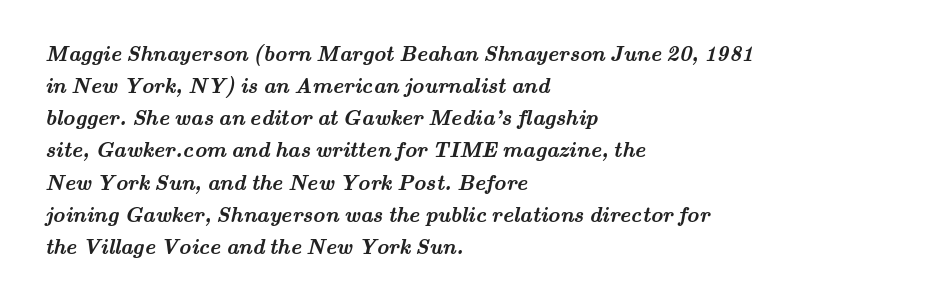
Q: Is the text bold? A: Yes.
Q: Is the text underlined? A: No.
Q: How is the paragraph aligned? A: Left-aligned.
Q: Is the spacing between letters normal or unusually wide? A: Normal.
Q: Is the spacing between lines tight, normal or loose? A: Normal.
